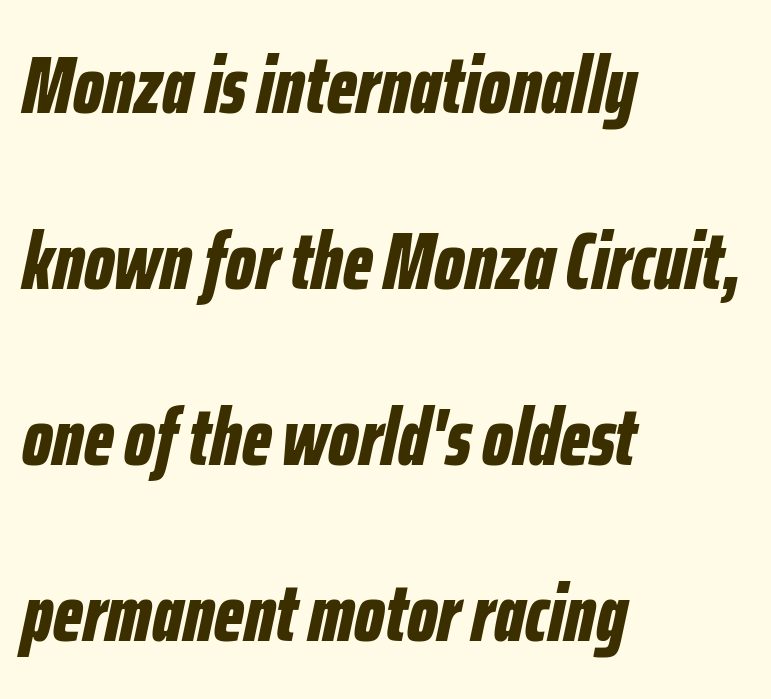
The image shows 80 px bold, condensed type, italic (leaning right); set left-aligned, loose line spacing (2.2x), normal letter spacing, not underlined; low stroke contrast and a medium x-height.
